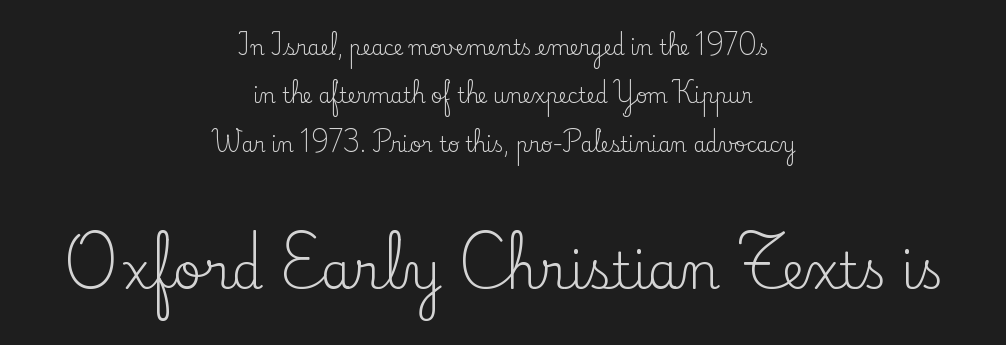
The whitespace from short lines is split evenly between both sides. Does the leading feel generous? Absolutely, it's lavish. Is this a heavy cut? Hardly; it is regular or lighter.
